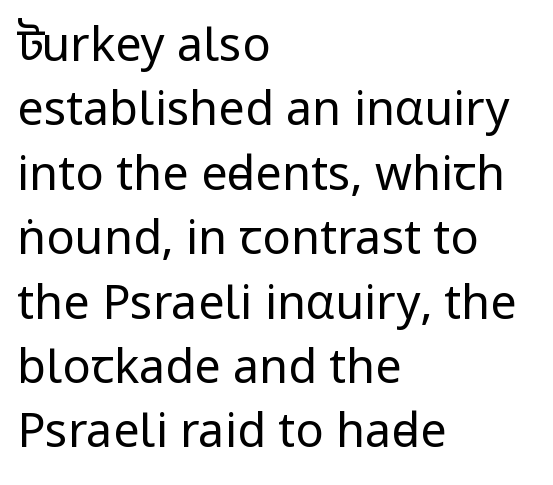
The image shows 47 px regular-weight, condensed sans-serif type, upright; set left-aligned, normal line spacing (1.37x), normal letter spacing, not underlined; low stroke contrast and a large x-height.
